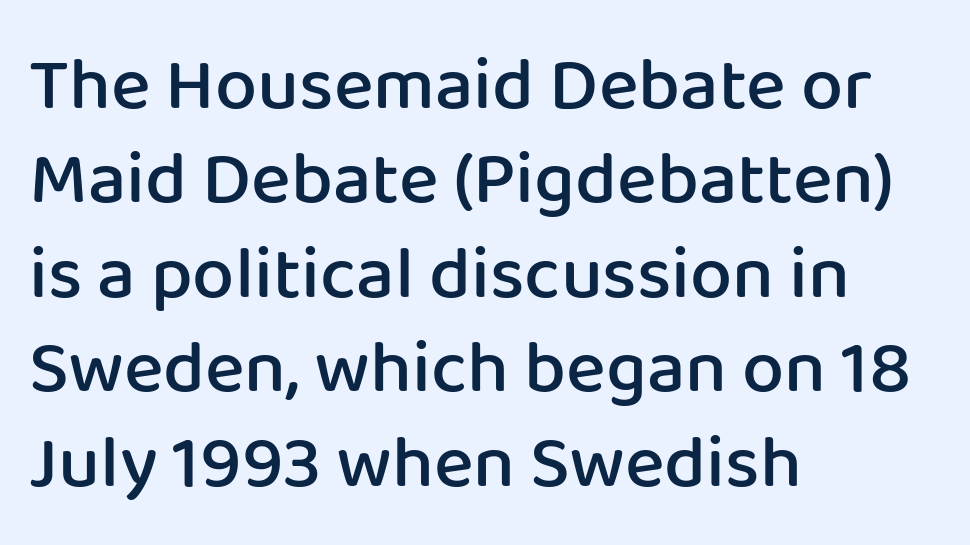
Q: Is the text bold? A: Semi-bold.
Q: Is the text italic (slanted)? A: No, it is upright.
Q: Is the typeface a serif or a sans-serif typeface? A: Sans-serif.
Q: Is the text underlined? A: No.
Q: How is the paragraph aligned? A: Left-aligned.
Q: Is the spacing between letters normal or unusually wide? A: Normal.
Q: Is the spacing between lines tight, normal or loose? A: Normal.
Q: Width (condensed, normal, or wide)? A: Normal.
Q: Stroke contrast? A: Low.
Q: x-height? A: Medium.
Q: Monospaced? A: No.
